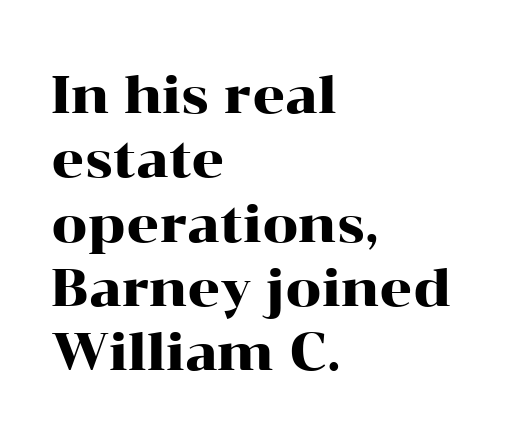
The passage shown is typeset with a serif family. Evenly set lines give the paragraph a standard silhouette. Horizontally, the lines are justified to the leading edge only. Observe the ordinary spacing: letters are neighbours, not strangers. No italicization has been applied; the sample stays upright. This sample has the flowing, uneven cadence of proportional lettering.
